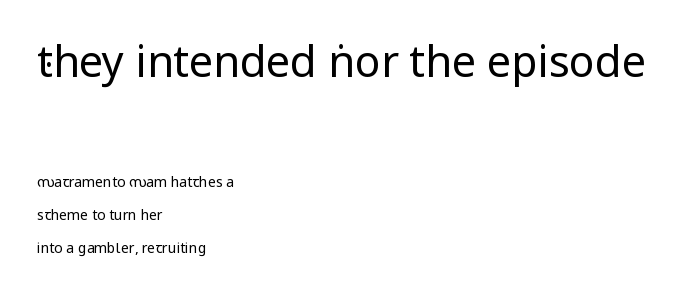
{"serif": "no", "italic": "no", "bold": "no", "weight": "regular", "width": "condensed", "stroke_contrast": "low", "x_height": "large", "monospaced": "no", "underline": "no", "align": "left", "line_spacing": "loose", "line_spacing_ratio": 2.38, "letter_spacing": "normal", "letter_spacing_em": 0.0, "larger_block": "first", "size_ratio": 3.07, "glyph_px": 43}
